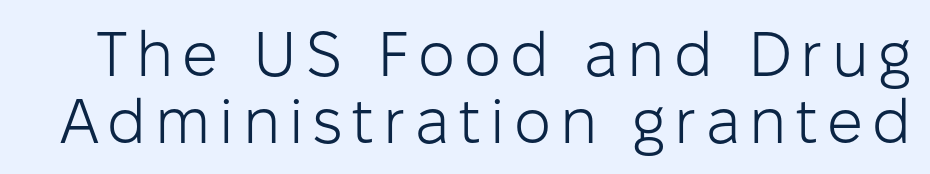
The image shows 63 px light sans-serif type, upright; set tight line spacing (1.06x), not underlined; low stroke contrast and a medium x-height.
